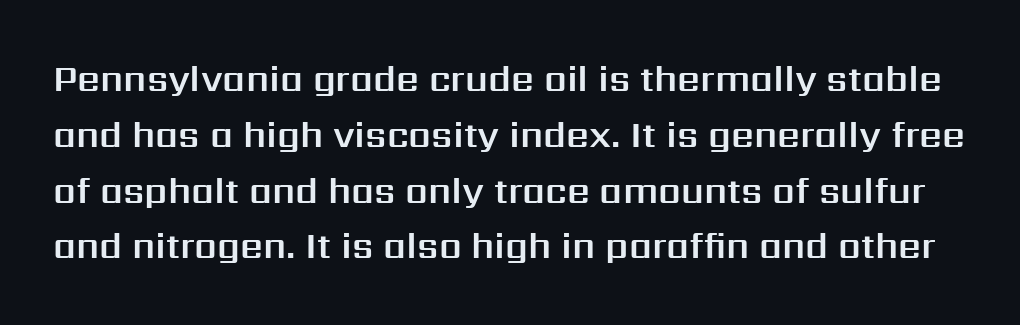
Q: Is the text italic (slanted)? A: No, it is upright.
Q: Is the typeface a serif or a sans-serif typeface? A: Sans-serif.
Q: Is the text underlined? A: No.
Q: Is the spacing between letters normal or unusually wide? A: Normal.
Q: Is the spacing between lines tight, normal or loose? A: Normal.
Q: Width (condensed, normal, or wide)? A: Normal.
Q: Stroke contrast? A: Medium.
Q: x-height? A: Medium.
Q: Monospaced? A: No.
